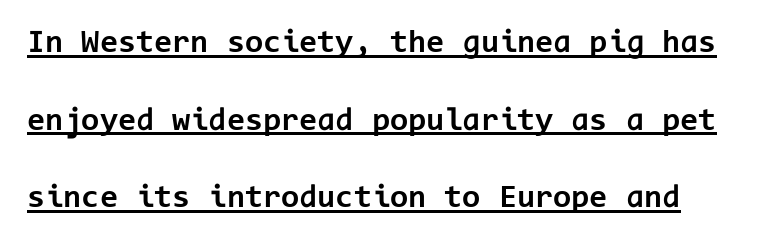
The image shows 33 px bold sans-serif type, upright, monospaced; set loose line spacing (2.35x), normal letter spacing, underlined; low stroke contrast and a medium x-height.
